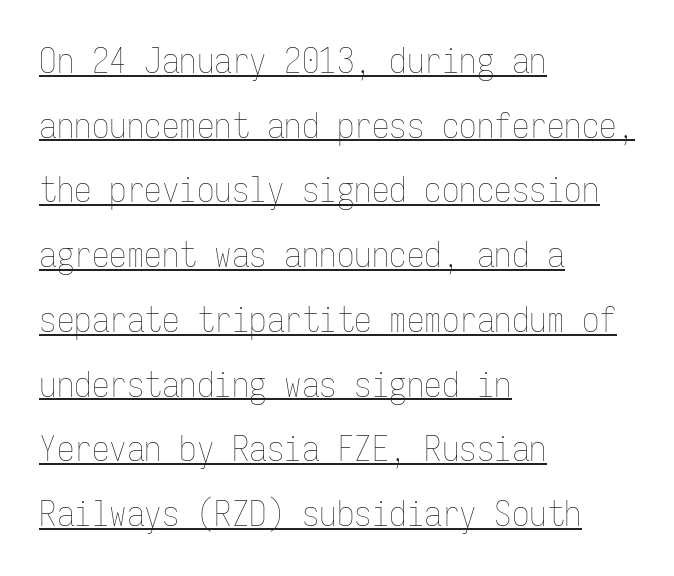
Alignment: flush left. Nope, not italic — everything's standing straight. The glyphs are accompanied by a horizontal stroke just below them. These lines are rendered in a fixed-pitch font.
